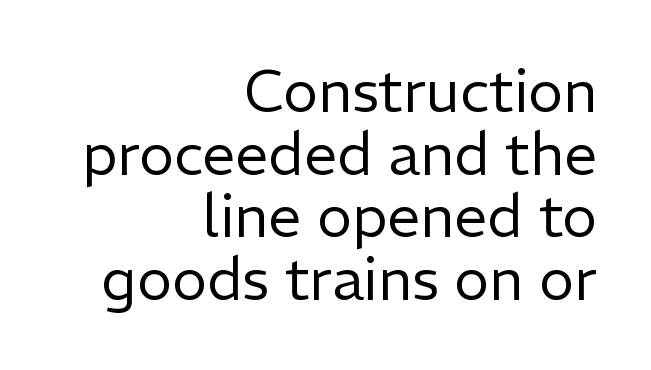
Students, note that the glyphs here touch the page at normal intervals. Note the varied advance widths — an 'i' is clearly narrower than an 'm'. Quick note: underline off. These lines stack with their right ends in a neat column.
